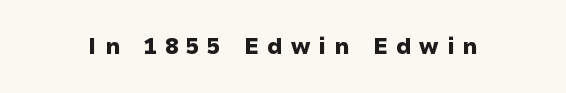
Vertical strokes here are truly vertical. The area under the type is left untouched. The rendering inserts visible extra space after every character. Chunky letters — that's bold for sure.
